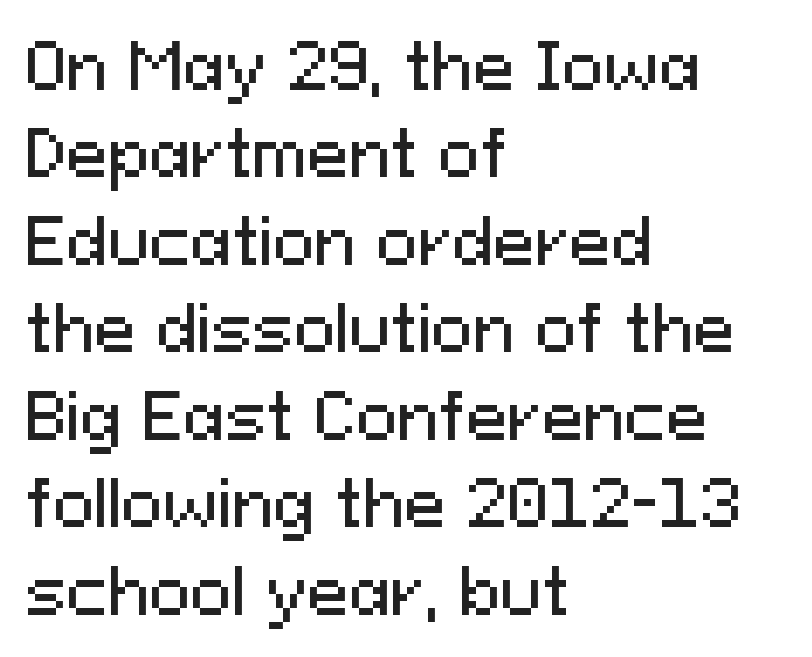
Q: Is the text italic (slanted)? A: No, it is upright.
Q: Is the typeface a serif or a sans-serif typeface? A: Sans-serif.
Q: Is the text underlined? A: No.
Q: How is the paragraph aligned? A: Left-aligned.
Q: Is the spacing between letters normal or unusually wide? A: Normal.
Q: Is the spacing between lines tight, normal or loose? A: Normal.
Q: Width (condensed, normal, or wide)? A: Normal.
Q: Stroke contrast? A: Medium.
Q: x-height? A: Medium.
Q: Monospaced? A: No.
